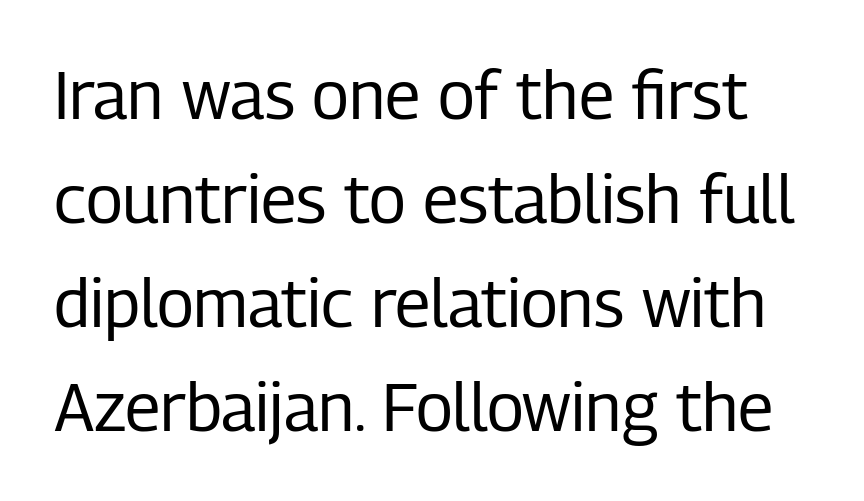
{"serif": "no", "italic": "no", "bold": "no", "weight": "regular", "width": "condensed", "stroke_contrast": "low", "x_height": "medium", "monospaced": "no", "underline": "no", "line_spacing": "normal", "line_spacing_ratio": 1.55, "letter_spacing": "normal", "letter_spacing_em": 0.0, "glyph_px": 67}
